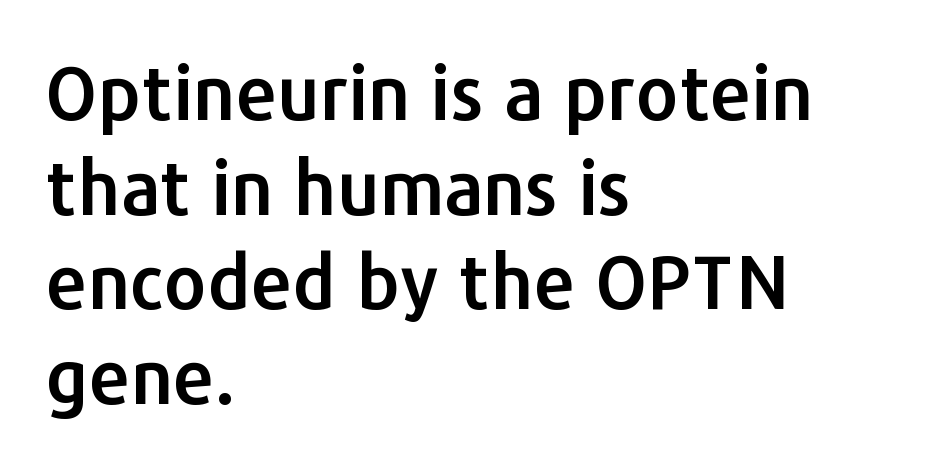
Nobody drew a line under any word here. Looks like regular typesetting: each glyph gets only the width it needs. Layout note: lines flush left. It's the straight-up-and-down kind of type. A typesetter would call this zero additional tracking.
